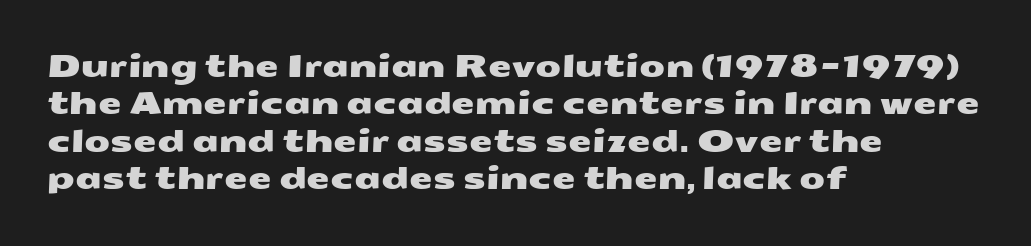
The image shows 30 px wide sans-serif type; set left-aligned, normal line spacing (1.25x), normal letter spacing, not underlined; medium stroke contrast and a medium x-height.
